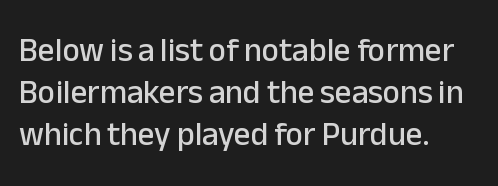
Q: Is the text italic (slanted)? A: No, it is upright.
Q: Is the typeface a serif or a sans-serif typeface? A: Sans-serif.
Q: Is the text underlined? A: No.
Q: How is the paragraph aligned? A: Left-aligned.
Q: Is the spacing between letters normal or unusually wide? A: Normal.
Q: Is the spacing between lines tight, normal or loose? A: Normal.
Q: Width (condensed, normal, or wide)? A: Normal.
Q: Stroke contrast? A: Low.
Q: x-height? A: Medium.
Q: Monospaced? A: No.
